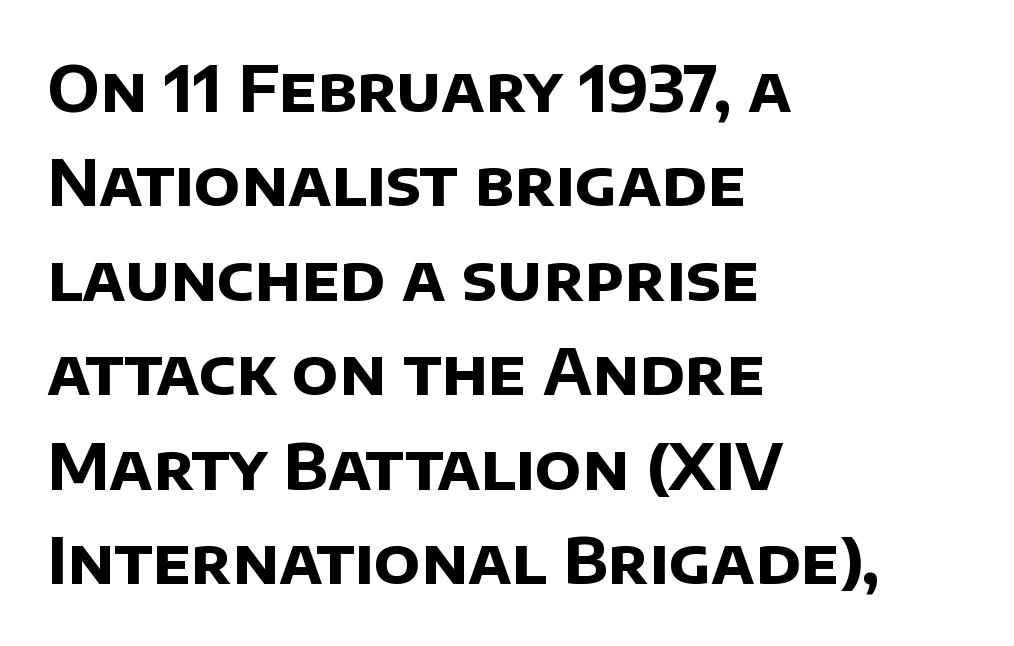
The image shows 63 px bold sans-serif type; set left-aligned, normal line spacing (1.5x), normal letter spacing, not underlined; low stroke contrast and a large x-height.
